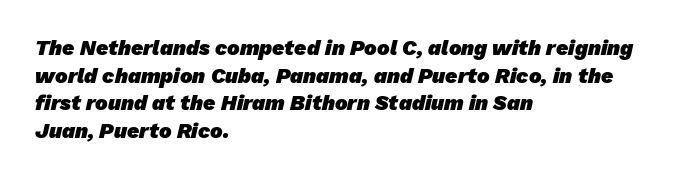
Notice how the passage keeps a crisp vertical edge on the left only. The space between consecutive lines is moderate. Pretty heavy lettering here — definitely bold. Spacing between characters is what you'd get straight out of the box. Beneath every word, the page is bare.
